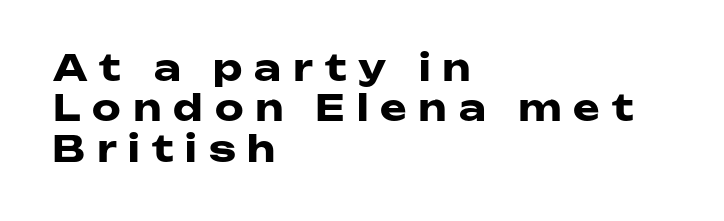
{"serif": "no", "italic": "no", "bold": "yes", "weight": "heavy", "width": "wide", "stroke_contrast": "low", "x_height": "medium", "monospaced": "no", "underline": "no", "align": "left", "line_spacing": "tight", "line_spacing_ratio": 1.12, "letter_spacing": "wide", "letter_spacing_em": 0.33, "glyph_px": 36}
